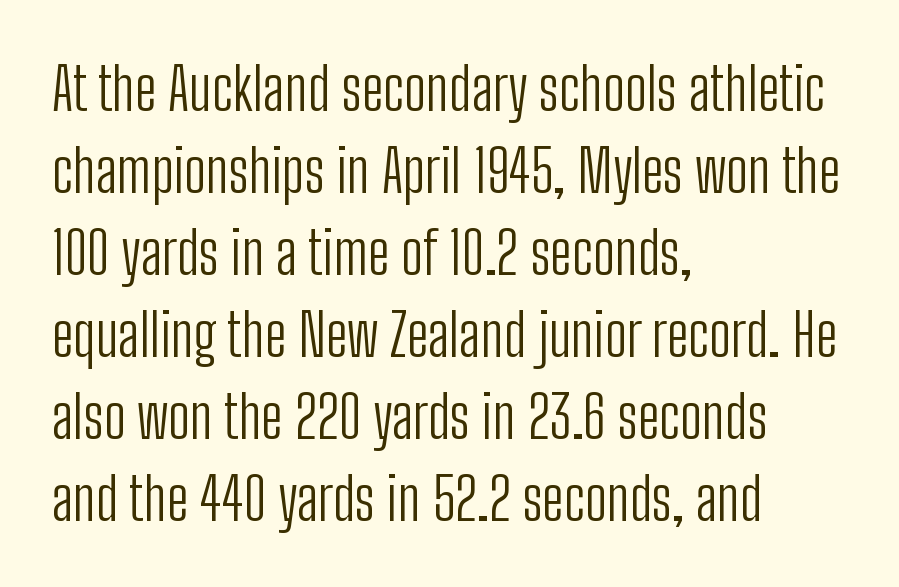
Think standard paragraph weight, or any step lighter than that. The passage shown is not underscored anywhere. The tracking reads as untouched default to a designer's eye. In terms of letterform style, serifs are entirely absent.
